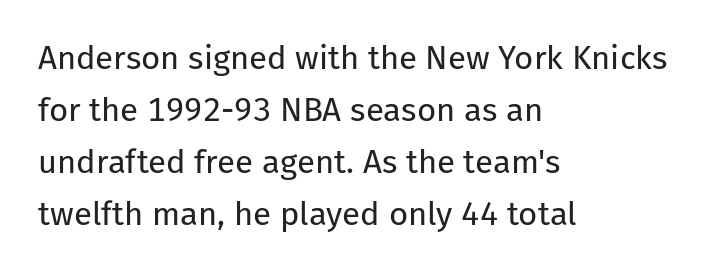
Q: Is the text bold? A: No.
Q: Is the text italic (slanted)? A: No, it is upright.
Q: Is the typeface a serif or a sans-serif typeface? A: Sans-serif.
Q: Is the text underlined? A: No.
Q: How is the paragraph aligned? A: Left-aligned.
Q: Is the spacing between letters normal or unusually wide? A: Normal.
Q: Is the spacing between lines tight, normal or loose? A: Normal.
Q: Width (condensed, normal, or wide)? A: Normal.
Q: Stroke contrast? A: Low.
Q: x-height? A: Medium.
Q: Monospaced? A: No.
